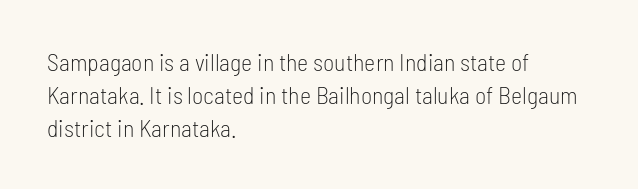
{"italic": "no", "bold": "no", "underline": "no", "align": "left", "line_spacing": "normal", "line_spacing_ratio": 1.37, "letter_spacing": "normal", "letter_spacing_em": 0.0, "glyph_px": 24}
